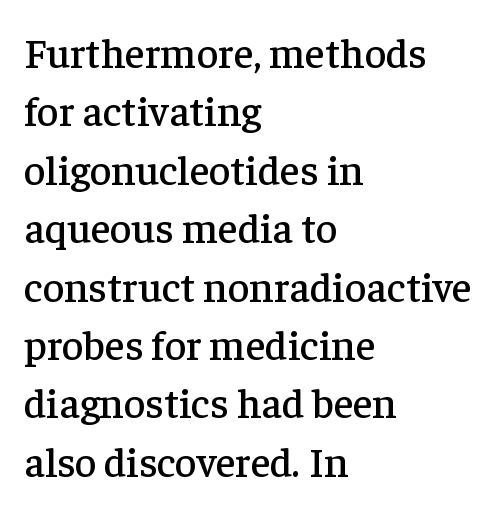
The image shows 42 px serif type, upright; set left-aligned, normal line spacing (1.39x), normal letter spacing, not underlined; low stroke contrast and a medium x-height.
